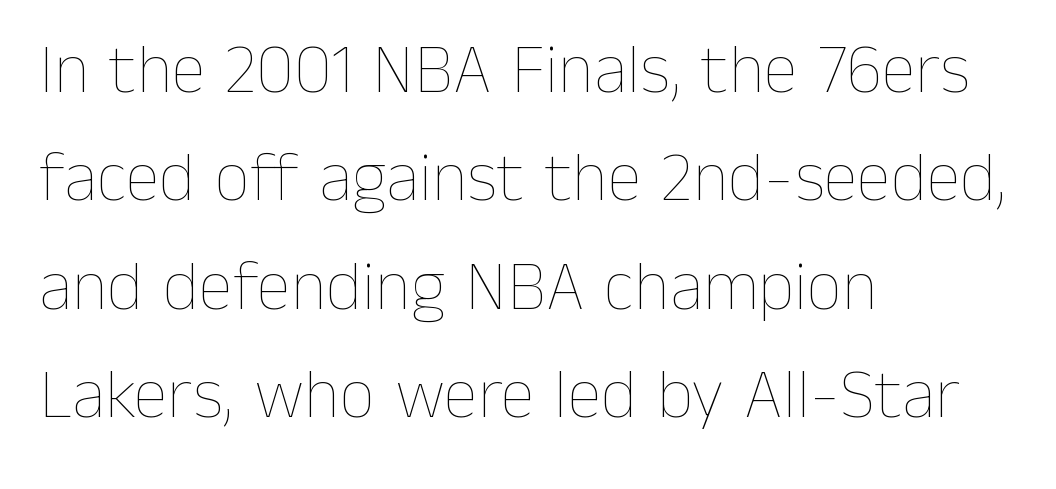
This sample is left-justified, so line endings fall wherever the words run out. The passage shown is not underscored anywhere. This sample uses an upright cut, with every glyph sitting square on the baseline. In terms of leading, this rendering sits right in the middle. Counters stay open thanks to moderate or lighter strokes.
